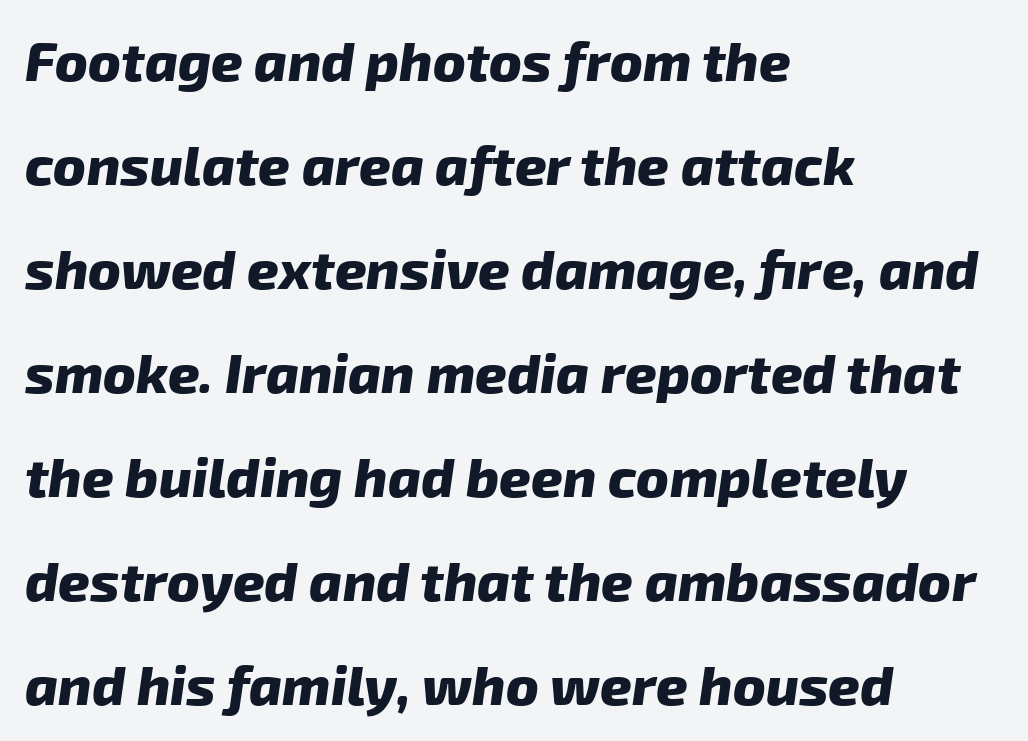
{"serif": "no", "bold": "yes", "weight": "heavy", "width": "normal", "stroke_contrast": "low", "x_height": "medium", "monospaced": "no", "underline": "no", "align": "left", "line_spacing_ratio": 1.89, "letter_spacing": "normal", "letter_spacing_em": 0.0, "glyph_px": 55}
